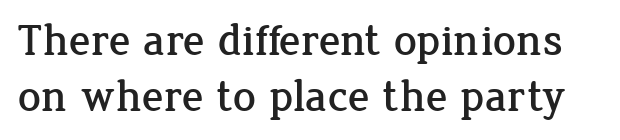
{"serif": "yes", "italic": "no", "width": "normal", "stroke_contrast": "low", "x_height": "medium", "monospaced": "no", "underline": "no", "line_spacing_ratio": 1.24, "letter_spacing": "normal", "letter_spacing_em": 0.0, "glyph_px": 45}
